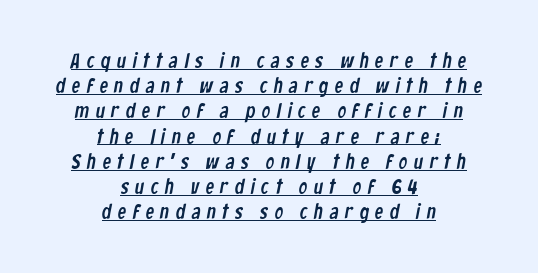
The image shows 21 px text type; set centered, line spacing 1.2x, unusually wide letter spacing (+0.31 em), underlined.
